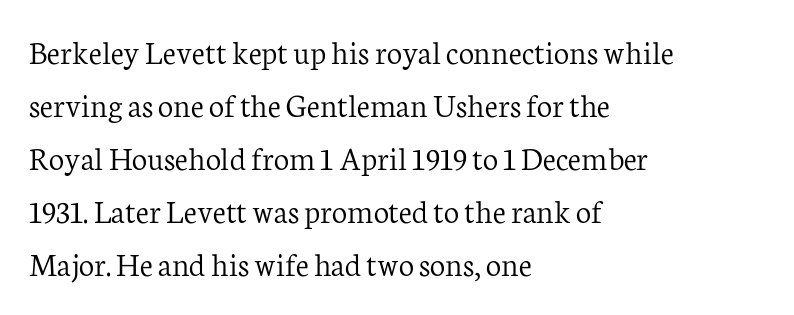
The image shows 34 px light serif type, upright; set left-aligned, normal line spacing (1.56x), normal letter spacing, not underlined; low stroke contrast and a medium x-height.
